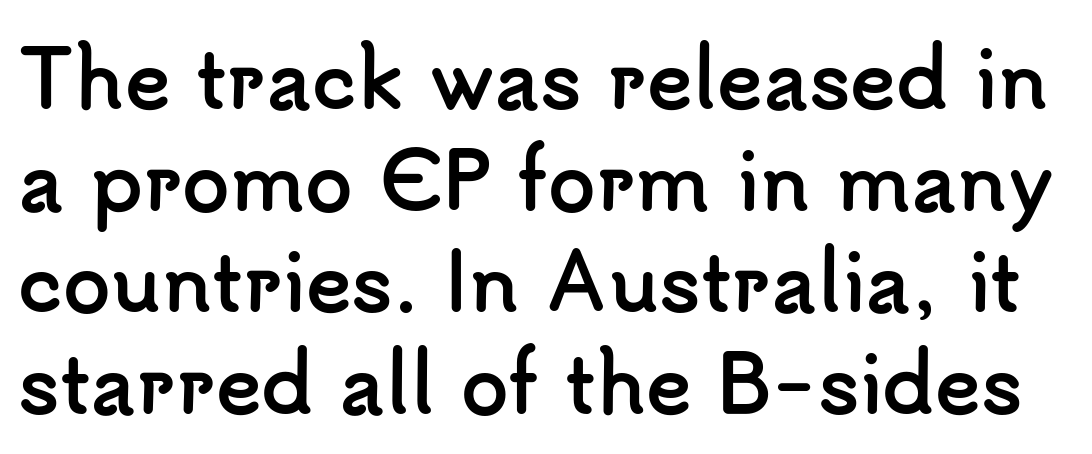
The image shows 77 px semibold sans-serif type, upright; set normal line spacing (1.32x), normal letter spacing, not underlined; low stroke contrast and a small x-height.
